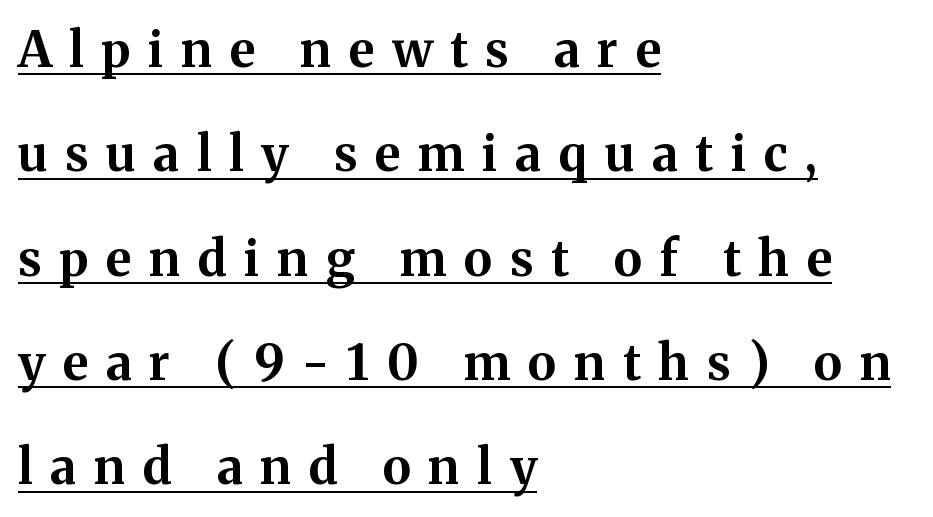
The passage shown stacks its lines with a broad gap. The passage shown is typeset with a serif family. The text block is weighted toward the left margin, trailing off unevenly rightward. Upright lettering throughout.
